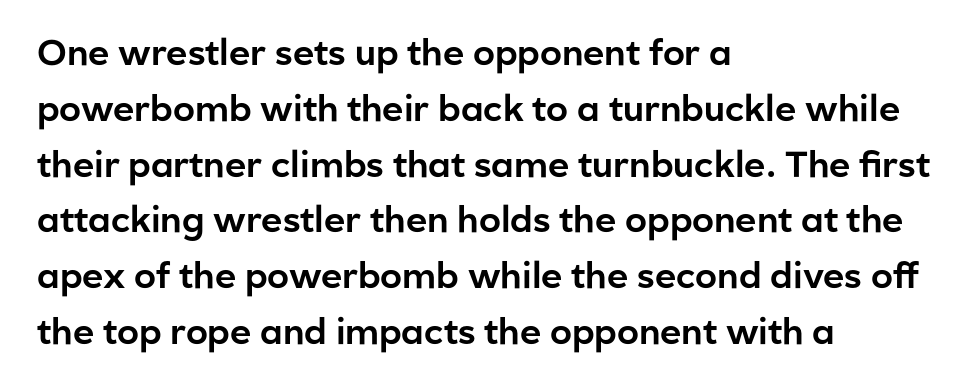
{"serif": "no", "italic": "no", "width": "normal", "stroke_contrast": "low", "x_height": "medium", "monospaced": "no", "underline": "no", "align": "left", "line_spacing": "normal", "line_spacing_ratio": 1.55, "letter_spacing": "normal", "letter_spacing_em": 0.0, "glyph_px": 36}
